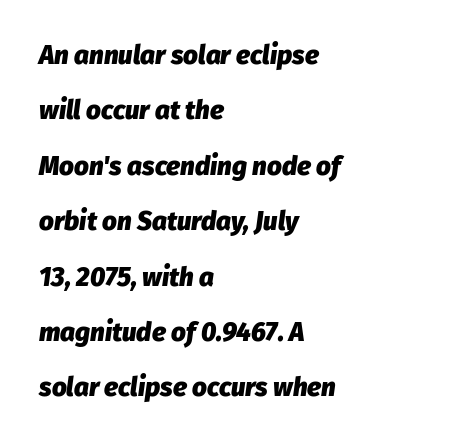
Q: Is the text bold? A: Yes.
Q: Is the text italic (slanted)? A: Yes, it leans right by about 8 degrees.
Q: Is the text underlined? A: No.
Q: How is the paragraph aligned? A: Left-aligned.
Q: Is the spacing between letters normal or unusually wide? A: Normal.
Q: Is the spacing between lines tight, normal or loose? A: Loose.
